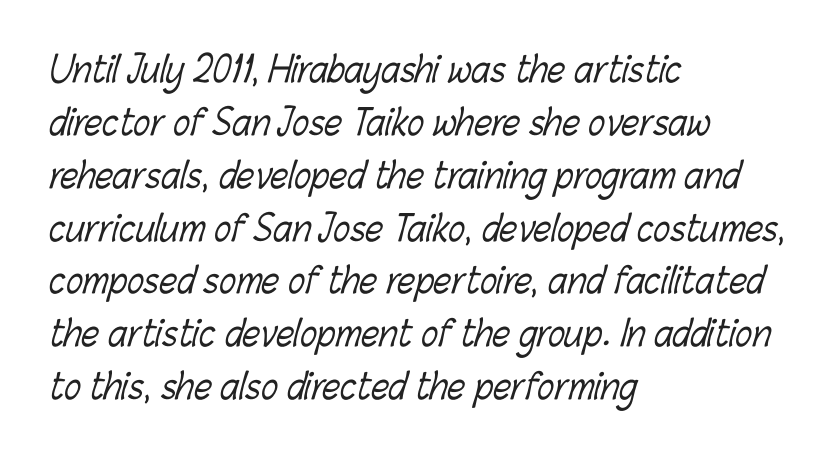
The image shows 35 px light, condensed type; set left-aligned, normal line spacing (1.51x), normal letter spacing, not underlined; low stroke contrast and a medium x-height.
